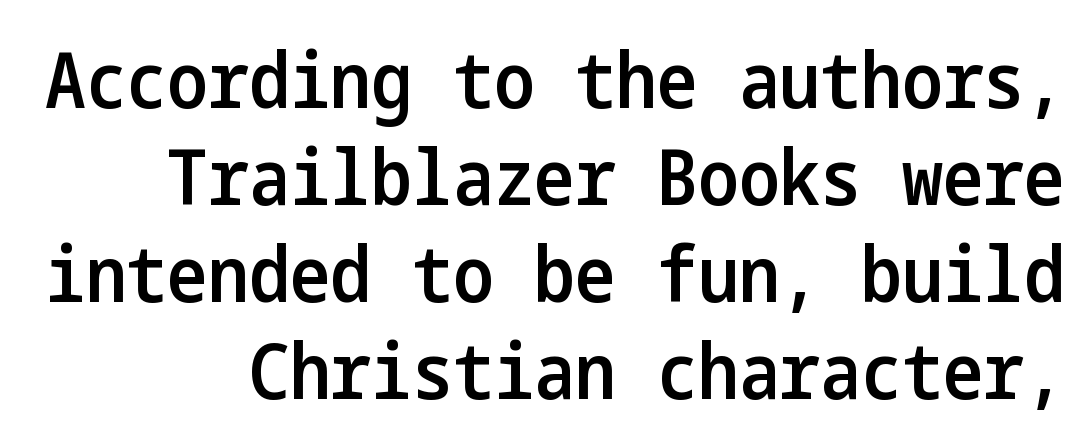
How are the letters spaced? Ordinarily, with no added tracking. This is the in-between weight designers call semibold or demi. Descender tails drop into unmarked territory. The designer left line spacing at the default.
